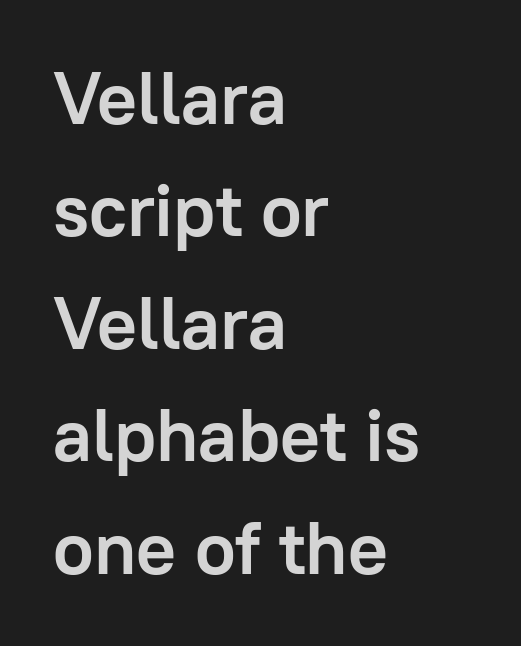
This sample uses a sans-serif face. A full-strength bold gives these letters their thick strokes. The block of text has a typical density, with ordinary space between rows. The passage shown is typed in a proportional face where columns would drift.
